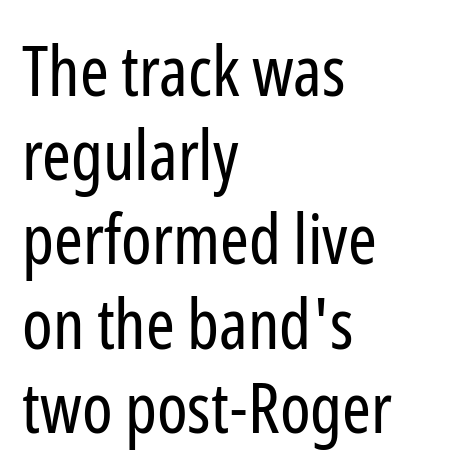
Q: Is the text bold? A: No.
Q: Is the text italic (slanted)? A: No, it is upright.
Q: Is the typeface a serif or a sans-serif typeface? A: Sans-serif.
Q: Is the text underlined? A: No.
Q: How is the paragraph aligned? A: Left-aligned.
Q: Is the spacing between letters normal or unusually wide? A: Normal.
Q: Width (condensed, normal, or wide)? A: Condensed.
Q: Stroke contrast? A: Low.
Q: x-height? A: Medium.
Q: Monospaced? A: No.
